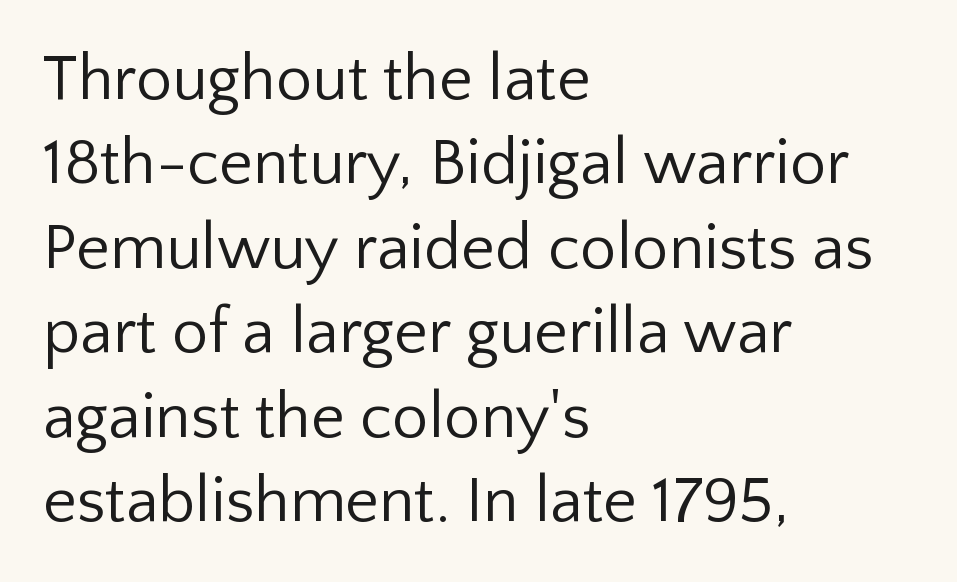
The font family rendered here belongs to the sans-serif group. Only glyphs here, with clear space below each row. The passage shown is not bold in any degree. Letter spacing: default. Is the block centered? No — it sits flush against the left margin. The specimen reads as upright at a glance.
